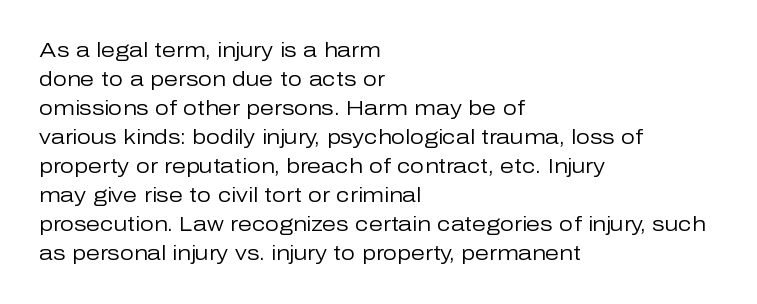
{"italic": "no", "bold": "no", "underline": "no", "align": "left", "line_spacing": "normal", "line_spacing_ratio": 1.45, "letter_spacing": "normal", "letter_spacing_em": 0.0, "glyph_px": 20}
